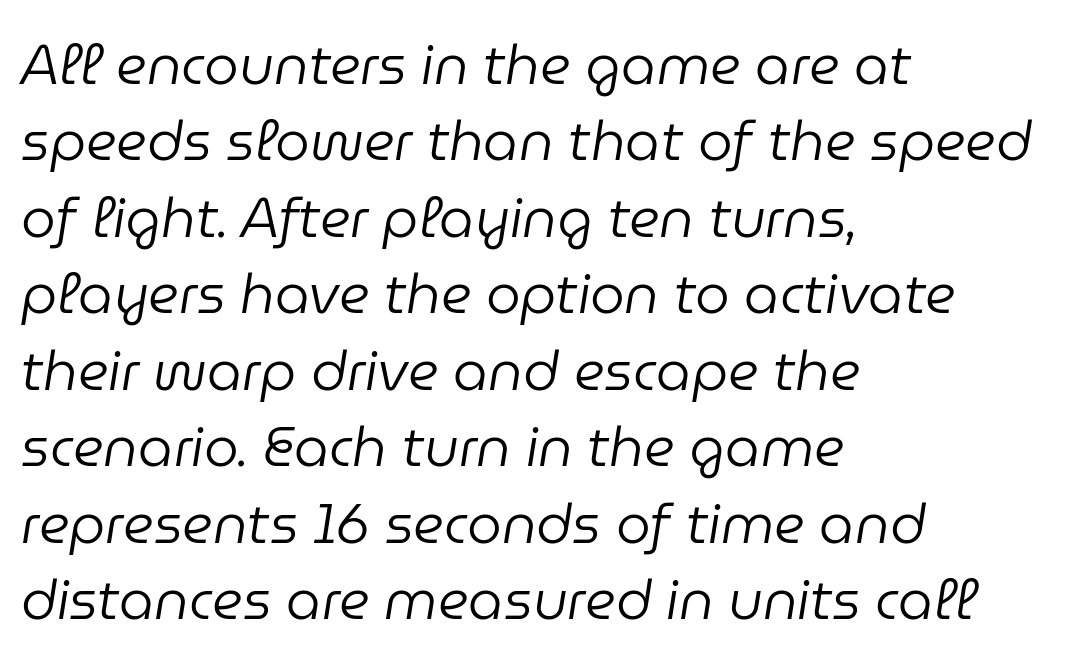
A typesetter would mark this as italic. Letter spacing: default. Note the varied advance widths — an 'i' is clearly narrower than an 'm'. Line starts are locked; line ends wander.
